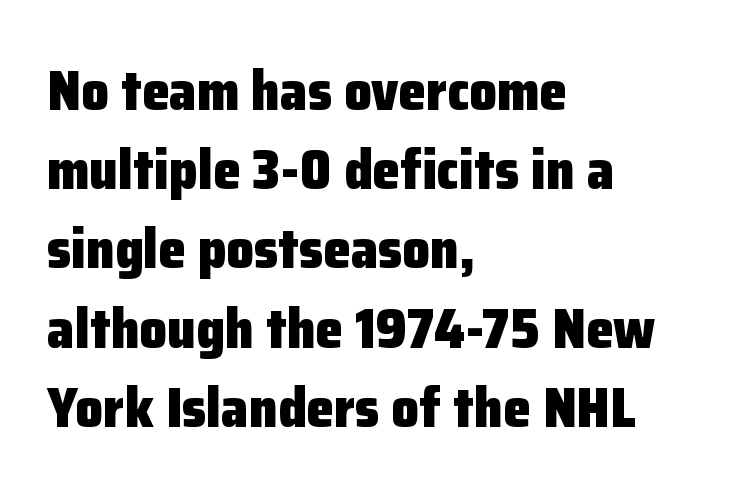
Q: Is the text bold? A: Yes.
Q: Is the text italic (slanted)? A: No, it is upright.
Q: Is the typeface a serif or a sans-serif typeface? A: Sans-serif.
Q: Is the text underlined? A: No.
Q: How is the paragraph aligned? A: Left-aligned.
Q: Is the spacing between letters normal or unusually wide? A: Normal.
Q: Is the spacing between lines tight, normal or loose? A: Normal.
Q: Width (condensed, normal, or wide)? A: Normal.
Q: Stroke contrast? A: Low.
Q: x-height? A: Medium.
Q: Monospaced? A: No.
